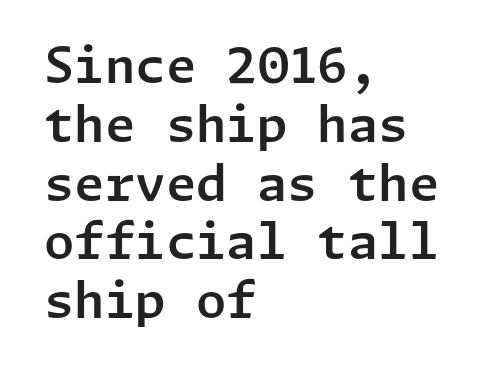
Compared with typical body copy, the letter spacing here is the same. Has an underline been added? It has not. The typography opts for an upright posture over an oblique one. The lines are quadded left. Grotesque or geometric, the face here clearly has no serifs.
